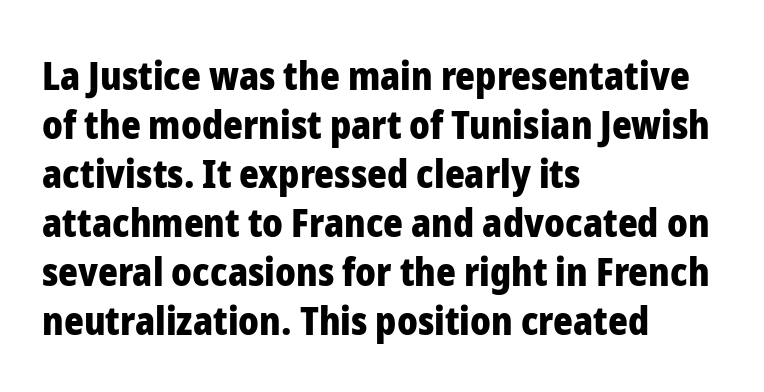
The space between consecutive lines is moderate. Every character sits straight up, as roman type does. Which margin do the lines hug? The left one — the right edge is uneven. Short note: letters normally spaced. Bare-footed words on every line.
